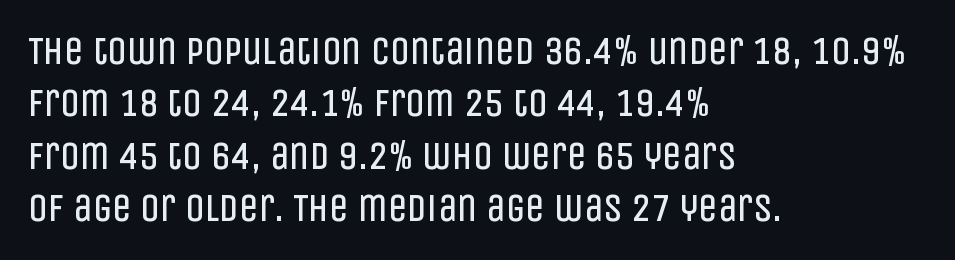
{"serif": "no", "italic": "no", "bold": "no", "weight": "regular", "width": "condensed", "stroke_contrast": "low", "x_height": "large", "monospaced": "no", "underline": "no", "align": "left", "line_spacing": "normal", "line_spacing_ratio": 1.34, "letter_spacing": "normal", "letter_spacing_em": 0.0, "glyph_px": 39}
